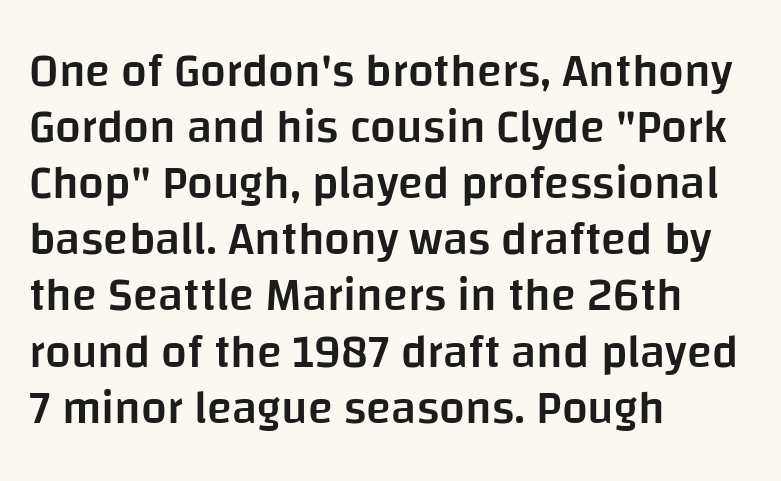
The image shows 46 px semibold sans-serif type, upright; set left-aligned, line spacing 1.22x, normal letter spacing, not underlined; low stroke contrast and a large x-height.
